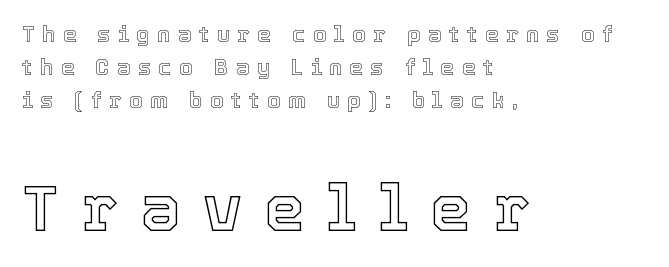
The image shows 65 px text type, upright; set left-aligned, normal line spacing (1.49x), unusually wide letter spacing (+0.34 em), not underlined; the second (bottom) block is 2.95x larger; a medium x-height.
